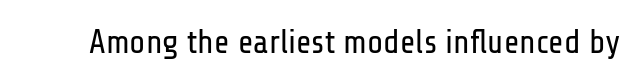
The image shows 33 px regular-weight, condensed sans-serif type, upright; set normal letter spacing, not underlined; low stroke contrast and a medium x-height.
